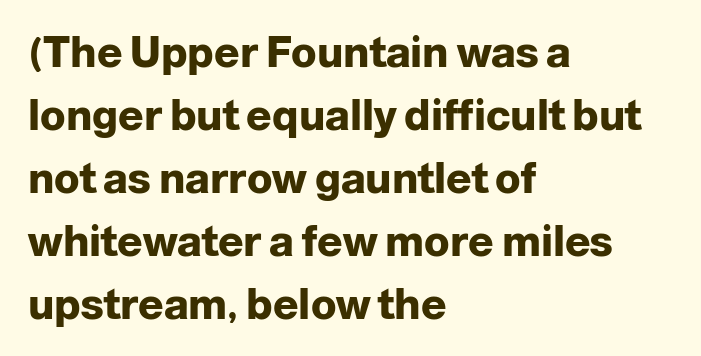
The specimen reads as upright at a glance. In terms of letterform style, serifs are entirely absent. The space between consecutive lines is moderate. In CSS terms this would be text-align: left. Has an underline been added? It has not.
